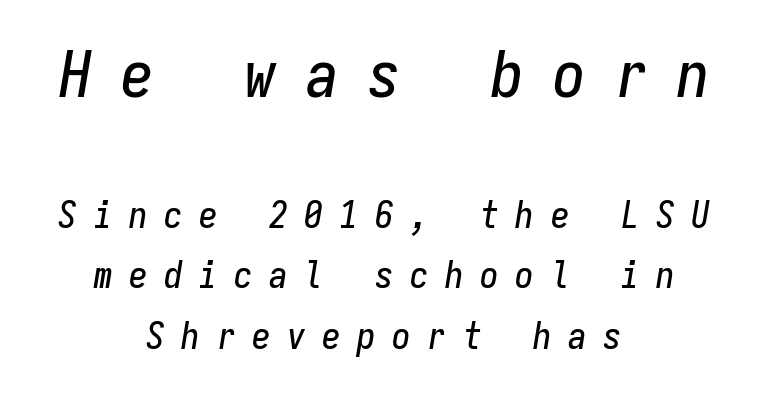
The rendering uses typewriter-style spacing with identical character cells. Is the letter spacing exaggerated? Yes — the characters are pushed far apart. Does the copy run flush right? No — it is centered line by line. Characters are canted at an angle relative to the baseline's perpendicular.
